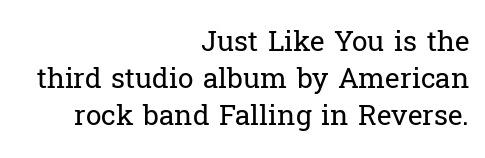
The image shows 28 px regular-weight serif type, upright; set right-aligned, normal line spacing (1.32x), normal letter spacing, not underlined; low stroke contrast and a medium x-height.
